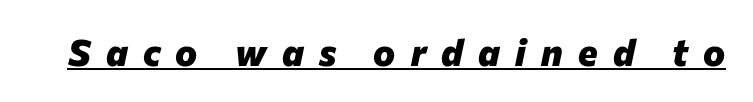
Emphasis is given by a line drawn under the lettering. Characters are canted at an angle relative to the baseline's perpendicular. Weight: bold. The rendering uses natural spacing where letterforms have individual widths.
